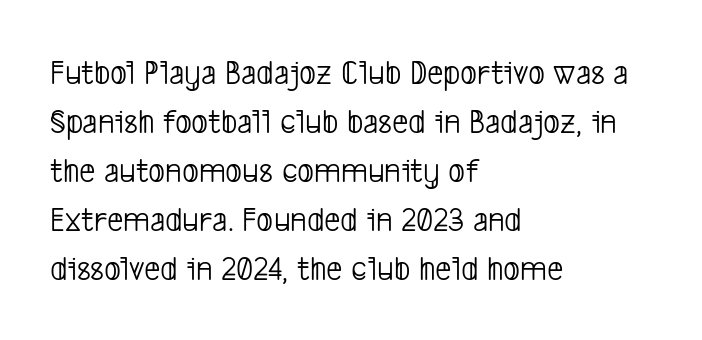
{"serif": "no", "bold": "no", "weight": "light", "width": "condensed", "stroke_contrast": "low", "x_height": "medium", "monospaced": "no", "underline": "no", "align": "left", "line_spacing": "normal", "line_spacing_ratio": 1.36, "letter_spacing": "normal", "letter_spacing_em": 0.0, "glyph_px": 36}
